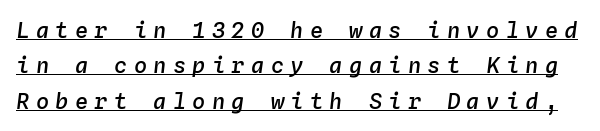
The passage shown stacks its lines at a standard gap. Caption: semibold face, moderately heavy strokes. The face used here has a pronounced slope to its letters. Tracking value appears strongly positive — letters spread wide. You can see a thin bar hugging the bottom of the glyphs.
